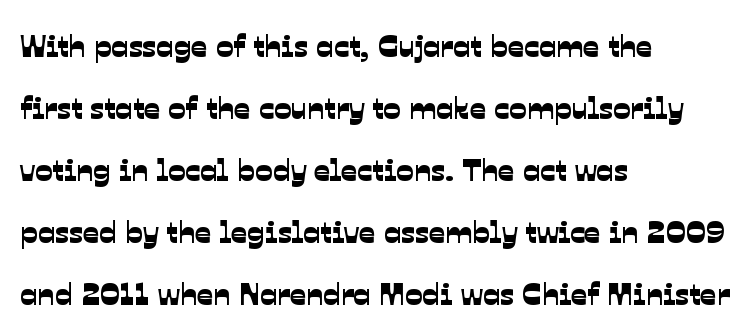
Q: Is the typeface a serif or a sans-serif typeface? A: Sans-serif.
Q: Is the text underlined? A: No.
Q: How is the paragraph aligned? A: Left-aligned.
Q: Is the spacing between letters normal or unusually wide? A: Normal.
Q: Is the spacing between lines tight, normal or loose? A: Loose.
Q: Width (condensed, normal, or wide)? A: Normal.
Q: Stroke contrast? A: Low.
Q: x-height? A: Medium.
Q: Monospaced? A: No.
